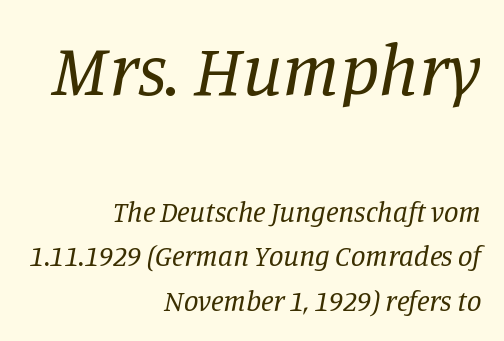
Q: Is the text bold? A: No.
Q: Is the text italic (slanted)? A: Yes, it leans right by about 11 degrees.
Q: Is the typeface a serif or a sans-serif typeface? A: Serif.
Q: Is the text underlined? A: No.
Q: How is the paragraph aligned? A: Right-aligned.
Q: Is the spacing between letters normal or unusually wide? A: Normal.
Q: Is the spacing between lines tight, normal or loose? A: Normal.
Q: Which block of text is set in a larger size, the first (top) or the second (bottom)? A: The first (top) one.
Q: Width (condensed, normal, or wide)? A: Normal.
Q: Stroke contrast? A: Low.
Q: x-height? A: Large.
Q: Monospaced? A: No.
